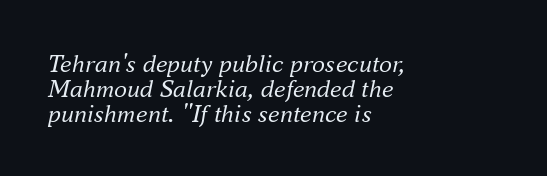
The image shows 26 px text type, italic (leaning right); set left-aligned, tight line spacing (0.96x), normal letter spacing, not underlined.
